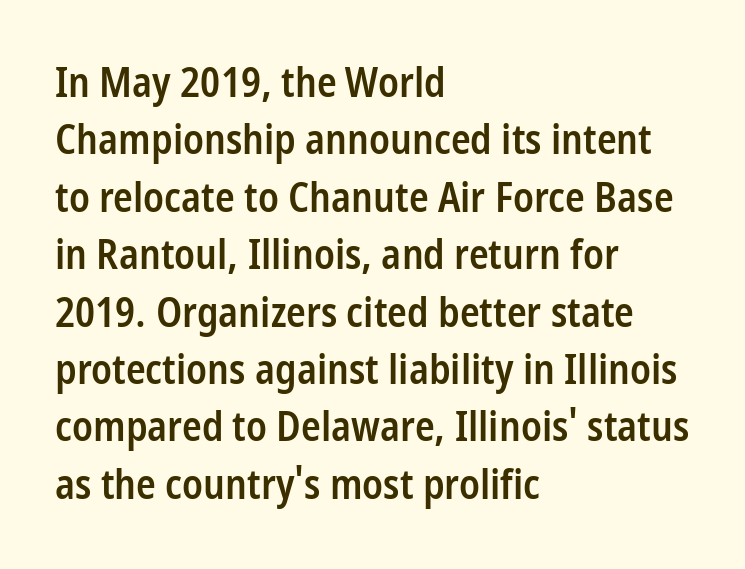
The passage is arranged the way most books set body copy — flush left. A typesetter would call this proportional, since set widths differ per character. The rendering shows plain stroke endings on the letterforms — a sans-serif design. Regarding leading, the lines here are spaced in the standard way. The lettering holds an erect, upright posture throughout. Compared with typical body copy, the letter spacing here is the same.
